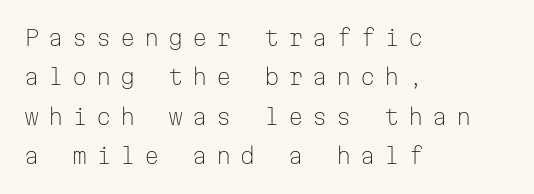
Has an underline been added? It has not. A quiet, ordinary-to-light weight characterises the typeface. Look at the tracking — it's clearly loosened, letters drifting apart. One-word summary of the alignment: left.
